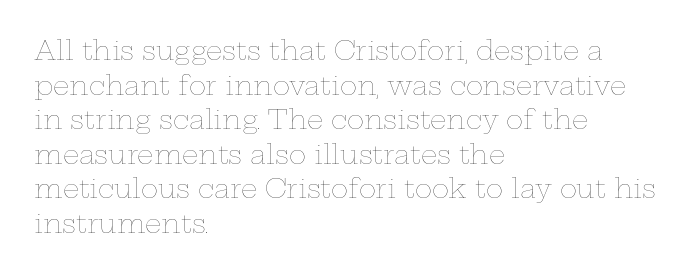
No chunkiness to these letters — they're not bold. A classic flush-left, rag-right setting is used for this passage. One glance says typical: line gaps are just what's usual. The letters sit at their default tracking, neither squeezed nor spread.
